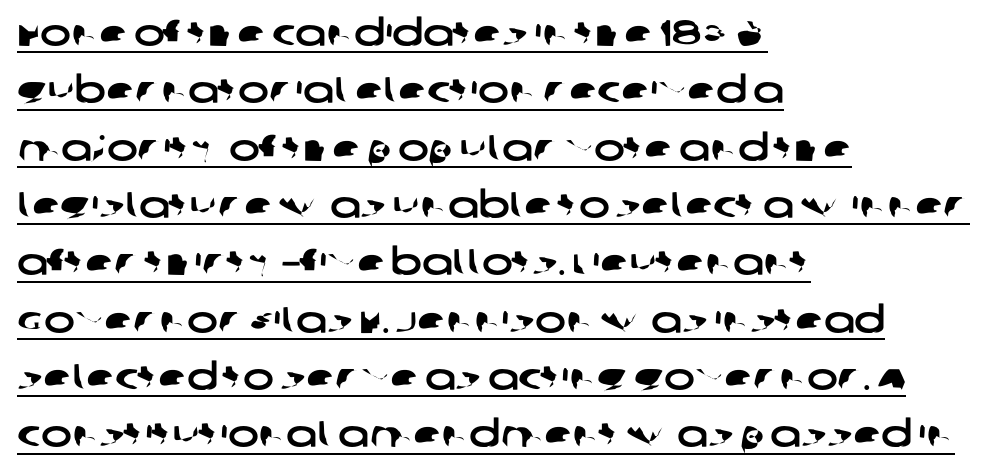
{"serif": "no", "width": "wide", "stroke_contrast": "low", "x_height": "large", "monospaced": "no", "underline": "yes", "align": "left", "line_spacing": "normal", "line_spacing_ratio": 1.55, "letter_spacing": "normal", "letter_spacing_em": 0.0, "glyph_px": 37}
